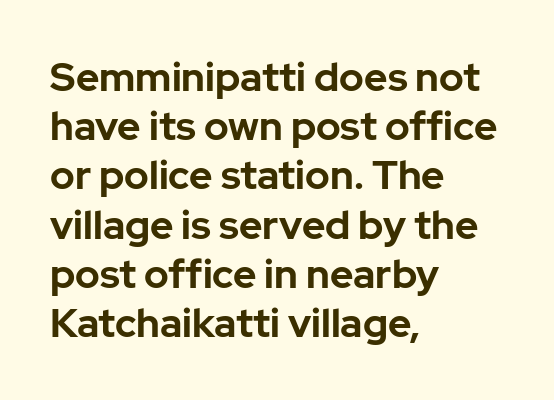
Glance below the letters and you will spot only blank space. Heft: maximum for text — a bold. What kind of face is this? One without serifs — a sans. Letter spacing: default.
